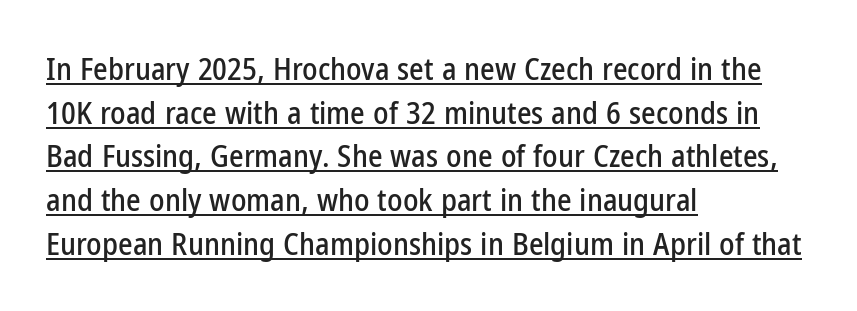
Q: Is the text italic (slanted)? A: No, it is upright.
Q: Is the typeface a serif or a sans-serif typeface? A: Sans-serif.
Q: Is the text underlined? A: Yes.
Q: How is the paragraph aligned? A: Left-aligned.
Q: Is the spacing between letters normal or unusually wide? A: Normal.
Q: Is the spacing between lines tight, normal or loose? A: Normal.
Q: Width (condensed, normal, or wide)? A: Condensed.
Q: Stroke contrast? A: Low.
Q: x-height? A: Medium.
Q: Monospaced? A: No.
